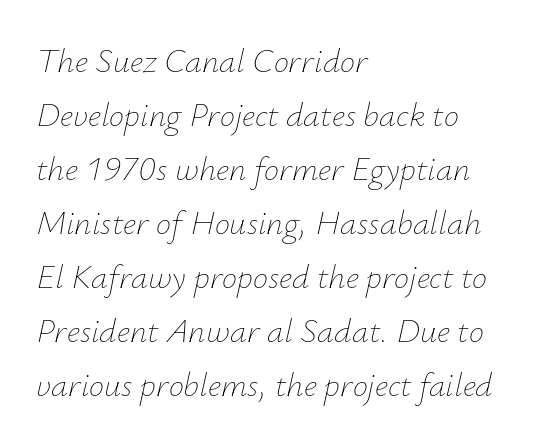
The image shows 34 px thin type, italic (leaning right); set left-aligned, normal line spacing (1.59x), normal letter spacing, not underlined; low stroke contrast and a small x-height.
